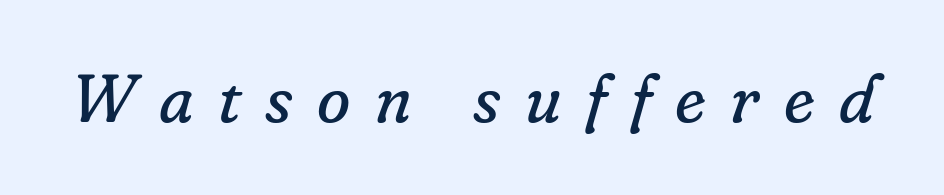
{"serif": "yes", "italic": "yes", "lean": "right", "slant_degrees": 16, "bold": "no", "weight": "regular", "width": "normal", "stroke_contrast": "low", "x_height": "small", "monospaced": "no", "underline": "no", "letter_spacing": "wide", "letter_spacing_em": 0.36, "glyph_px": 68}
